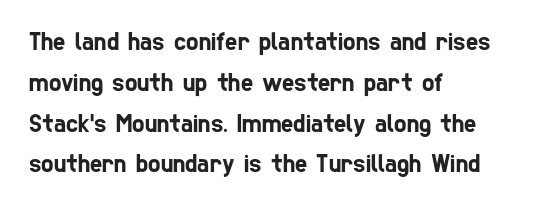
The area under the type is left untouched. Does the leading feel generous? No, just average. Does extra space separate the letters? No, they use regular spacing. Casual observation: everything's shoved over to the left.
